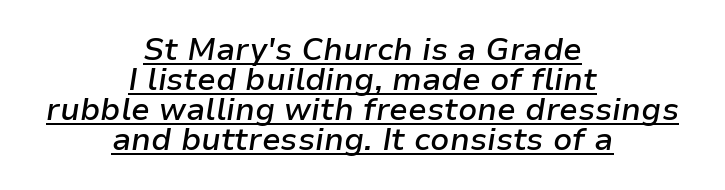
The image shows 31 px semibold type, italic (leaning right); set centered, tight line spacing (0.97x), normal letter spacing, underlined; low stroke contrast and a medium x-height.
